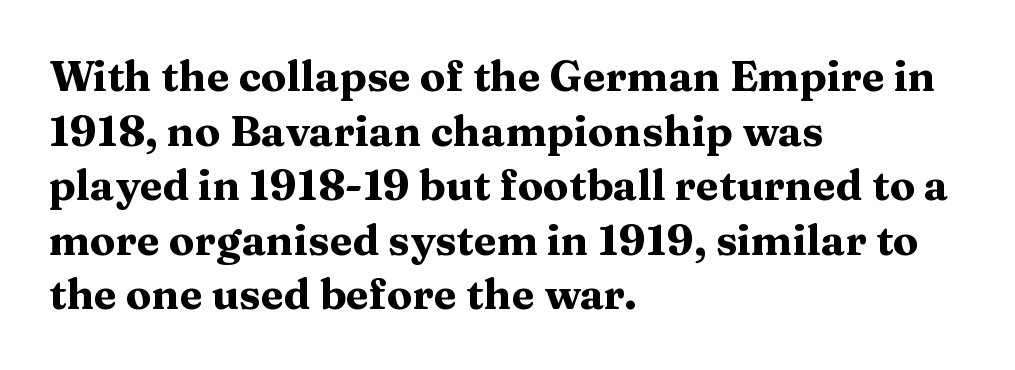
Q: Is the text bold? A: Yes.
Q: Is the text italic (slanted)? A: No, it is upright.
Q: Is the typeface a serif or a sans-serif typeface? A: Serif.
Q: Is the text underlined? A: No.
Q: How is the paragraph aligned? A: Left-aligned.
Q: Is the spacing between letters normal or unusually wide? A: Normal.
Q: Is the spacing between lines tight, normal or loose? A: Normal.
Q: Width (condensed, normal, or wide)? A: Wide.
Q: Stroke contrast? A: Medium.
Q: x-height? A: Medium.
Q: Monospaced? A: No.
